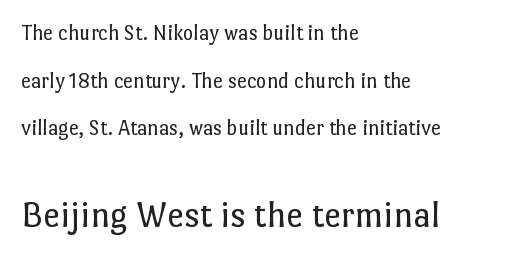
{"italic": "no", "bold": "no", "weight": "regular", "width": "normal", "stroke_contrast": "low", "x_height": "medium", "monospaced": "no", "underline": "no", "align": "left", "line_spacing": "loose", "line_spacing_ratio": 2.16, "letter_spacing": "normal", "letter_spacing_em": 0.0, "larger_block": "second", "size_ratio": 1.73, "glyph_px": 38}
